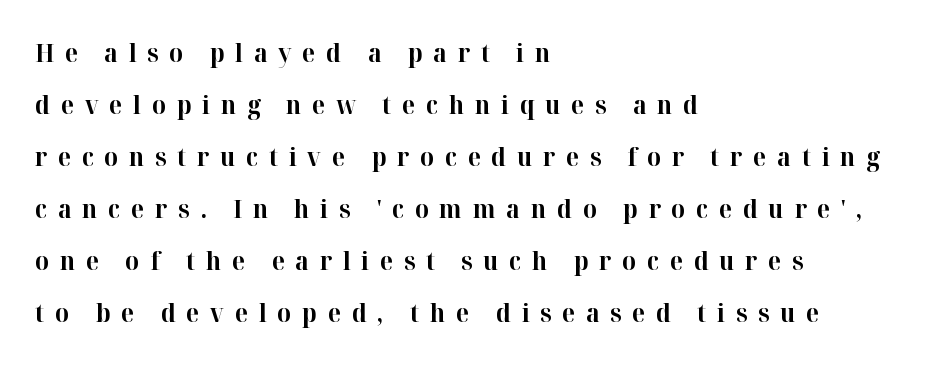
{"italic": "no", "bold": "yes", "underline": "no", "align": "left", "line_spacing": "loose", "line_spacing_ratio": 2.08, "letter_spacing": "wide", "letter_spacing_em": 0.42, "glyph_px": 25}
